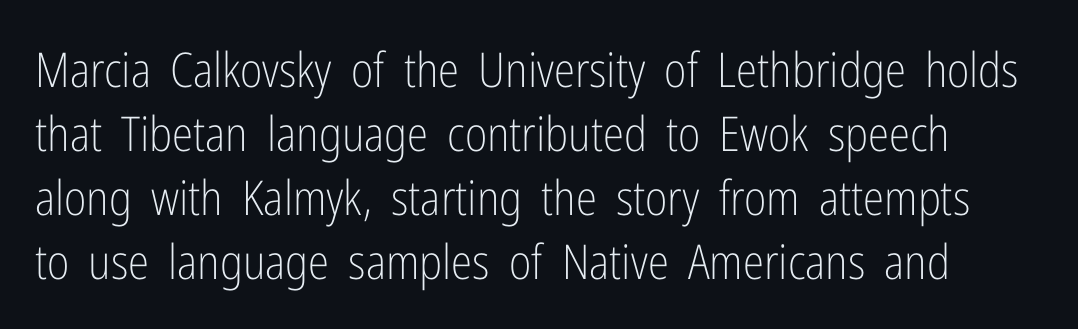
Nobody drew a line under any word here. Examine the stroke ends and you'll find no serifs. Leading: standard. Notice how the stems are strictly vertical — no italics here.
